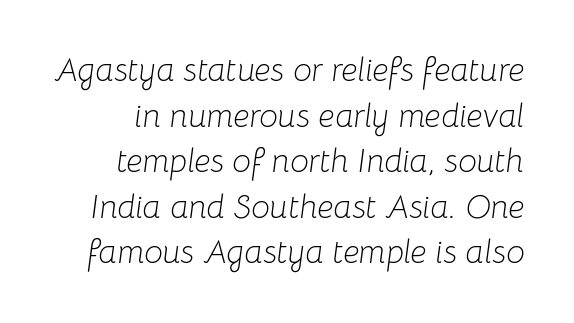
The image shows 33 px light type, italic (leaning right); set normal line spacing (1.38x), normal letter spacing, not underlined; low stroke contrast and a medium x-height.
